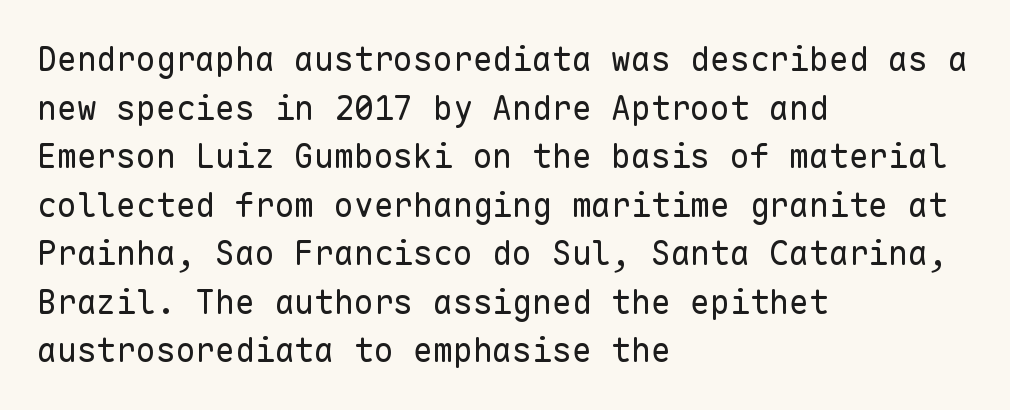
{"serif": "no", "italic": "no", "bold": "no", "weight": "regular", "width": "normal", "stroke_contrast": "low", "x_height": "medium", "monospaced": "yes", "underline": "no", "align": "left", "line_spacing": "normal", "line_spacing_ratio": 1.47, "letter_spacing": "normal", "letter_spacing_em": 0.0, "glyph_px": 33}
